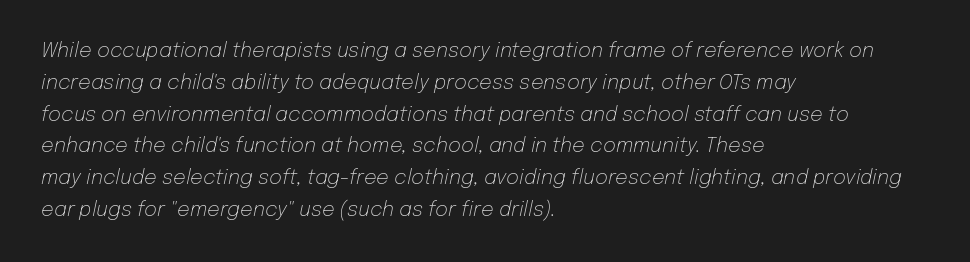
Q: Is the text bold? A: No.
Q: Is the text italic (slanted)? A: Yes, it leans right by about 12 degrees.
Q: Is the text underlined? A: No.
Q: How is the paragraph aligned? A: Left-aligned.
Q: Is the spacing between letters normal or unusually wide? A: Normal.
Q: Is the spacing between lines tight, normal or loose? A: Normal.
